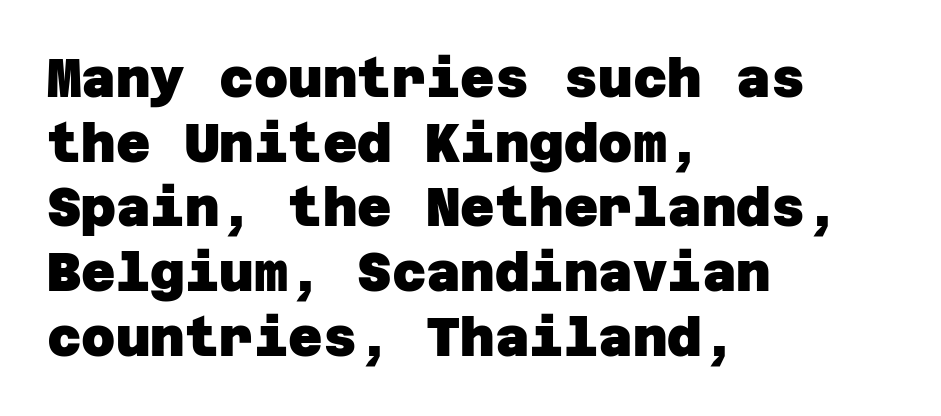
{"serif": "no", "bold": "yes", "weight": "heavy", "width": "normal", "stroke_contrast": "low", "x_height": "large", "underline": "no", "align": "left", "line_spacing_ratio": 1.22, "letter_spacing": "normal", "letter_spacing_em": 0.0, "glyph_px": 53}
